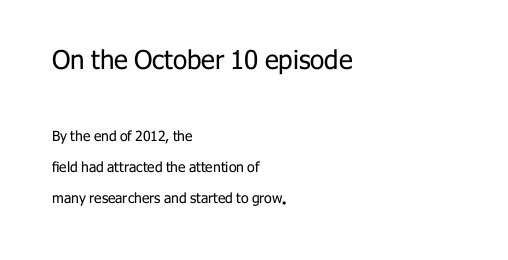
Q: Is the text bold? A: No.
Q: Is the text italic (slanted)? A: No, it is upright.
Q: Is the text underlined? A: No.
Q: How is the paragraph aligned? A: Left-aligned.
Q: Is the spacing between letters normal or unusually wide? A: Normal.
Q: Is the spacing between lines tight, normal or loose? A: Loose.
Q: Which block of text is set in a larger size, the first (top) or the second (bottom)? A: The first (top) one.
